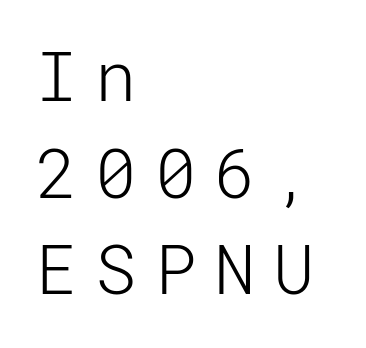
{"serif": "no", "italic": "no", "bold": "no", "weight": "light", "width": "normal", "stroke_contrast": "low", "x_height": "medium", "underline": "no", "align": "left", "line_spacing": "normal", "line_spacing_ratio": 1.4, "letter_spacing": "wide", "letter_spacing_em": 0.26, "glyph_px": 69}
